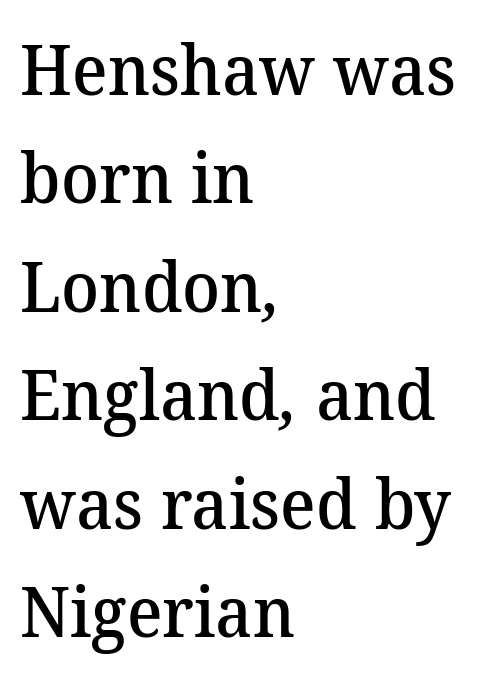
The image shows 70 px semibold serif type; set left-aligned, normal line spacing (1.55x), normal letter spacing, not underlined; medium stroke contrast and a medium x-height.
